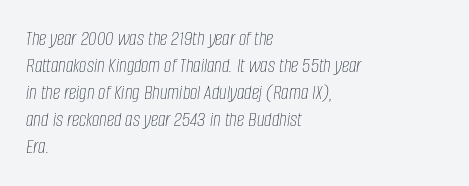
Type without underlining. Leftover space on each line is placed entirely after the last word. Rendered with sloped, italic letterforms. The letters look calm and open, with moderate or lighter stems.
